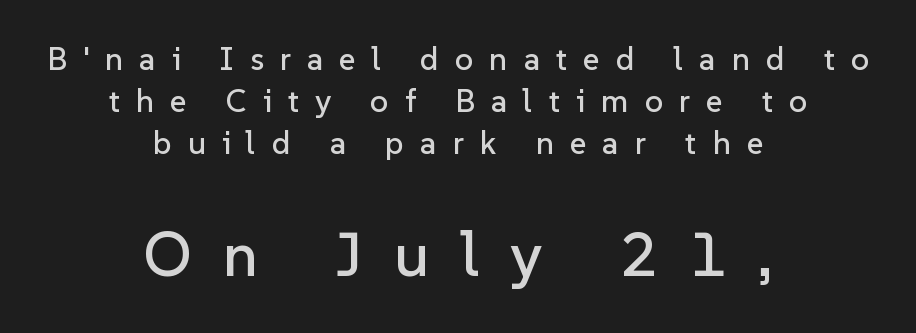
{"serif": "no", "italic": "no", "width": "normal", "stroke_contrast": "low", "x_height": "medium", "monospaced": "no", "underline": "no", "align": "center", "line_spacing": "normal", "line_spacing_ratio": 1.31, "letter_spacing": "wide", "letter_spacing_em": 0.5, "larger_block": "second", "size_ratio": 1.97, "glyph_px": 63}
